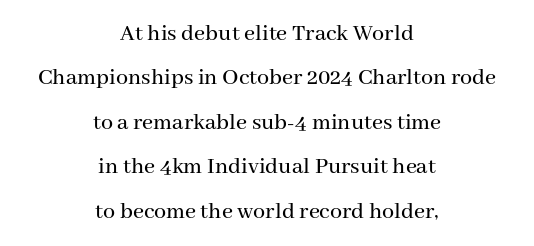
The image shows 24 px text type, upright; set centered, line spacing 1.85x, normal letter spacing, not underlined.
